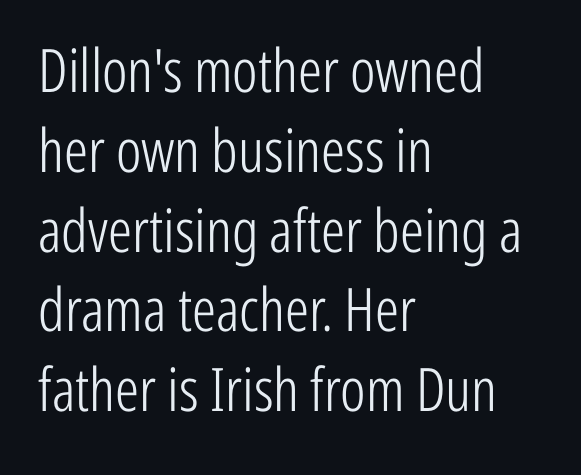
{"serif": "no", "italic": "no", "bold": "no", "weight": "light", "width": "condensed", "stroke_contrast": "low", "x_height": "medium", "monospaced": "no", "underline": "no", "align": "left", "line_spacing": "normal", "line_spacing_ratio": 1.33, "letter_spacing": "normal", "letter_spacing_em": 0.0, "glyph_px": 60}
